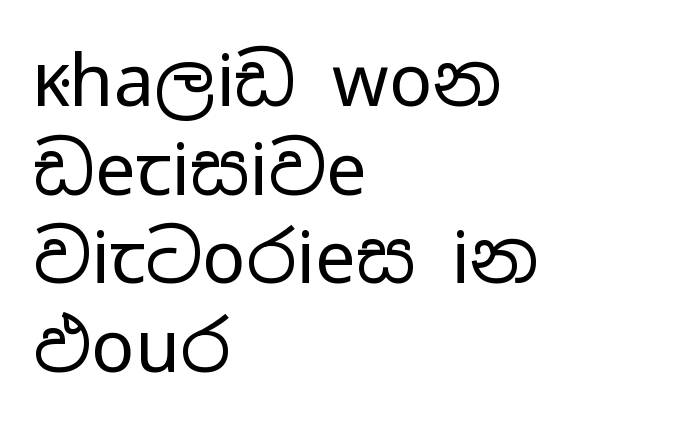
The image shows 72 px regular-weight, wide sans-serif type, upright; set left-aligned, line spacing 1.23x, normal letter spacing, not underlined; low stroke contrast and a medium x-height.
